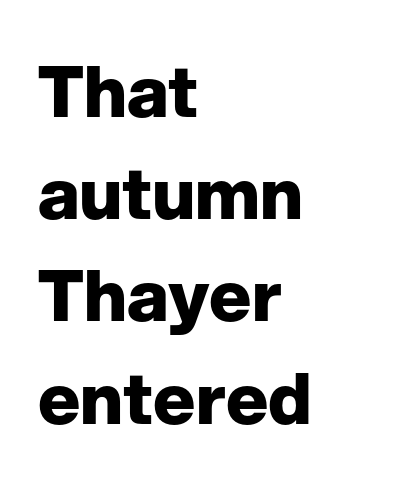
The image shows 71 px heavy sans-serif type, upright; set left-aligned, normal line spacing (1.44x), normal letter spacing, not underlined; low stroke contrast and a medium x-height.
